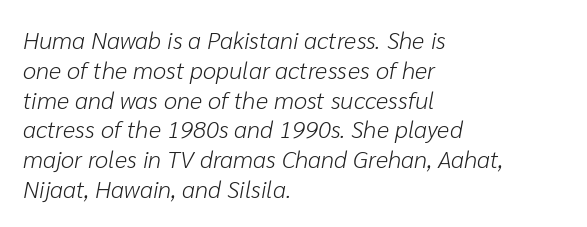
Q: Is the text bold? A: No.
Q: Is the text italic (slanted)? A: Yes, it leans right by about 10 degrees.
Q: Is the text underlined? A: No.
Q: How is the paragraph aligned? A: Left-aligned.
Q: Is the spacing between letters normal or unusually wide? A: Normal.
